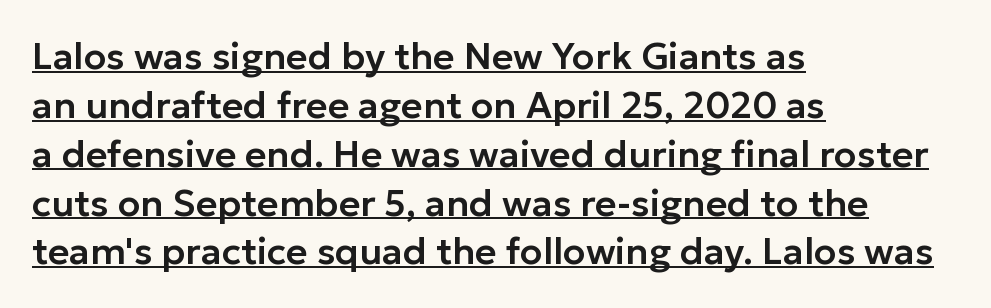
Q: Is the text italic (slanted)? A: No, it is upright.
Q: Is the typeface a serif or a sans-serif typeface? A: Sans-serif.
Q: Is the text underlined? A: Yes.
Q: How is the paragraph aligned? A: Left-aligned.
Q: Is the spacing between letters normal or unusually wide? A: Normal.
Q: Is the spacing between lines tight, normal or loose? A: Normal.
Q: Width (condensed, normal, or wide)? A: Normal.
Q: Stroke contrast? A: Low.
Q: x-height? A: Medium.
Q: Monospaced? A: No.
